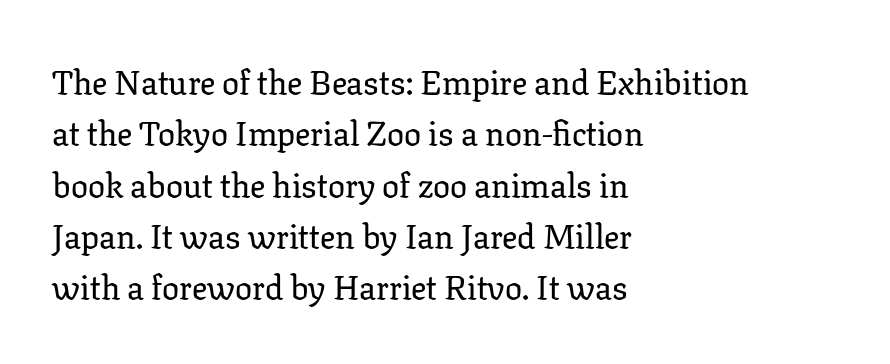
The image shows 34 px serif type, upright; set left-aligned, normal line spacing (1.51x), normal letter spacing, not underlined; low stroke contrast and a medium x-height.
